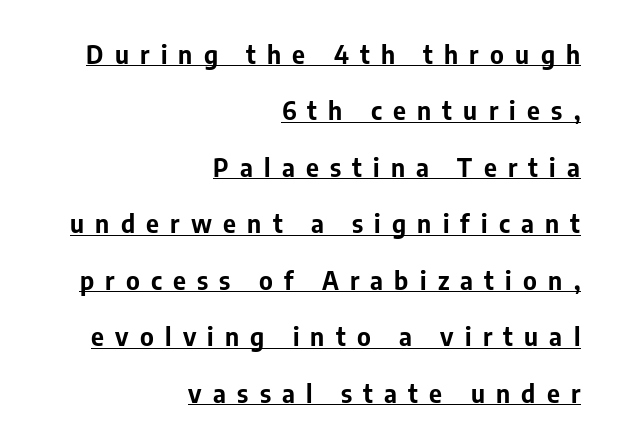
The axis of the letterforms is exactly vertical. One glance says open: line gaps are wider than usual. Heft: maximum for text — a bold. The rendering uses the underline text-decoration. Display-style spreading of the glyphs; the letterfit is very open. Where is the straight margin? On the right.
